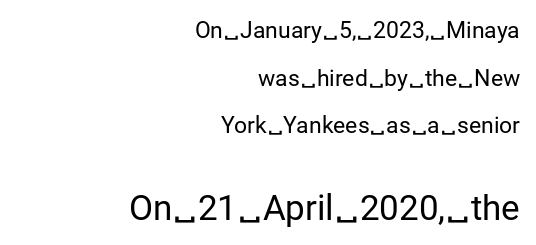
Q: Is the text bold? A: No.
Q: Is the text italic (slanted)? A: No, it is upright.
Q: Is the typeface a serif or a sans-serif typeface? A: Sans-serif.
Q: Is the text underlined? A: No.
Q: How is the paragraph aligned? A: Right-aligned.
Q: Is the spacing between letters normal or unusually wide? A: Normal.
Q: Is the spacing between lines tight, normal or loose? A: Loose.
Q: Which block of text is set in a larger size, the first (top) or the second (bottom)? A: The second (bottom) one.
Q: Width (condensed, normal, or wide)? A: Normal.
Q: Stroke contrast? A: Low.
Q: x-height? A: Medium.
Q: Monospaced? A: No.
